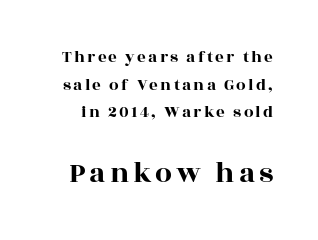
The font's upright variant was chosen for this text. Is the lower block the larger one? Yes — the lower block carries the bigger type. No word sits above an underline. The rendering shows small feet on the letterforms — a serif design. Do the characters align in a grid? No, the font is proportional.
